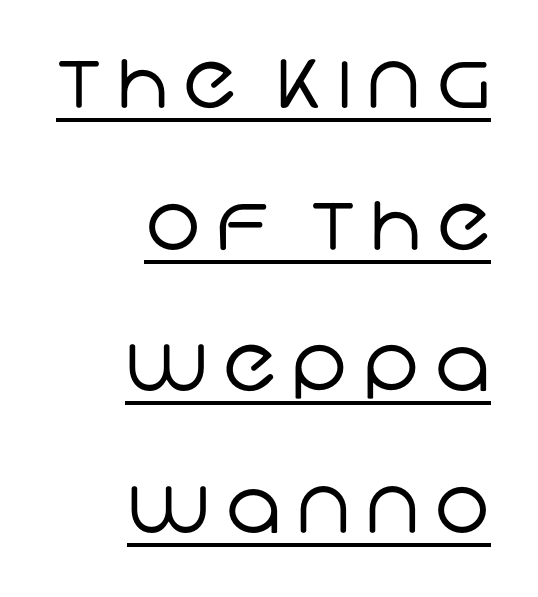
A continuous stroke trails under the words, as in a hyperlink. The face used here is proportionally spaced, like ordinary book or web type. The cut favours lightness, reaching ordinary text weight at its darkest. Horizontal alignment here is rightward, an uncommon choice for prose.
